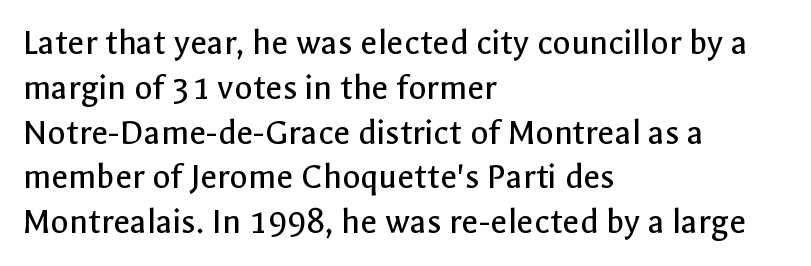
{"serif": "no", "italic": "no", "bold": "no", "weight": "regular", "width": "normal", "x_height": "medium", "monospaced": "no", "underline": "no", "align": "left", "line_spacing_ratio": 1.21, "letter_spacing": "normal", "letter_spacing_em": 0.0, "glyph_px": 37}
